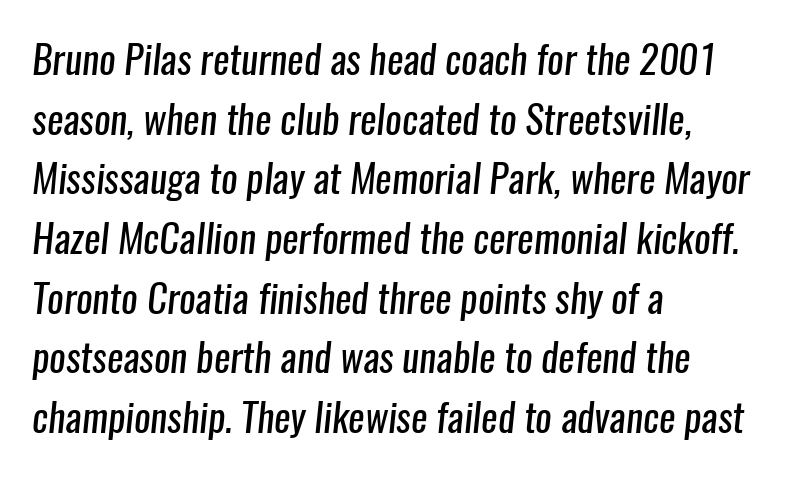
{"serif": "no", "bold": "no", "weight": "regular", "width": "condensed", "stroke_contrast": "low", "x_height": "medium", "monospaced": "no", "underline": "no", "align": "left", "line_spacing": "normal", "line_spacing_ratio": 1.53, "letter_spacing": "normal", "letter_spacing_em": 0.0, "glyph_px": 39}
